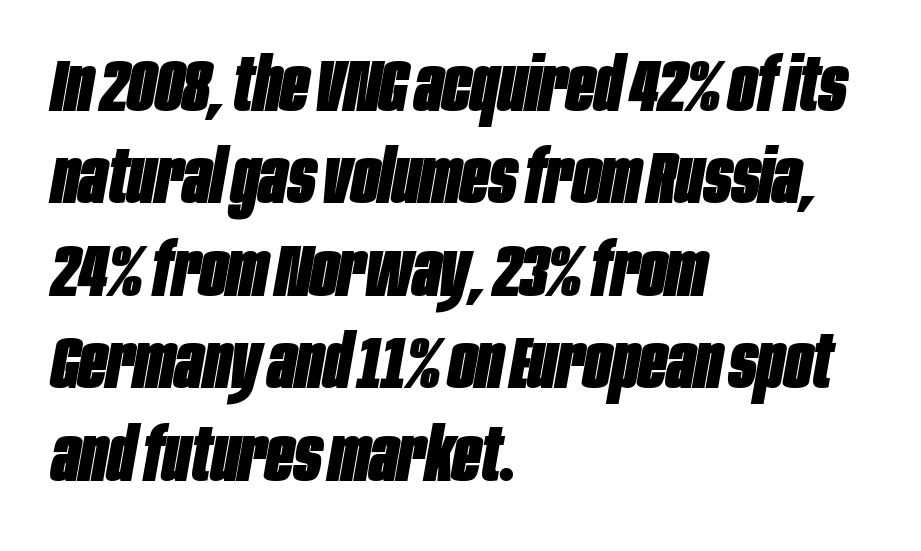
{"italic": "yes", "lean": "right", "slant_degrees": 10, "bold": "yes", "weight": "heavy", "width": "condensed", "stroke_contrast": "low", "x_height": "large", "monospaced": "no", "underline": "no", "align": "left", "line_spacing": "normal", "line_spacing_ratio": 1.25, "letter_spacing": "normal", "letter_spacing_em": 0.0, "glyph_px": 74}
